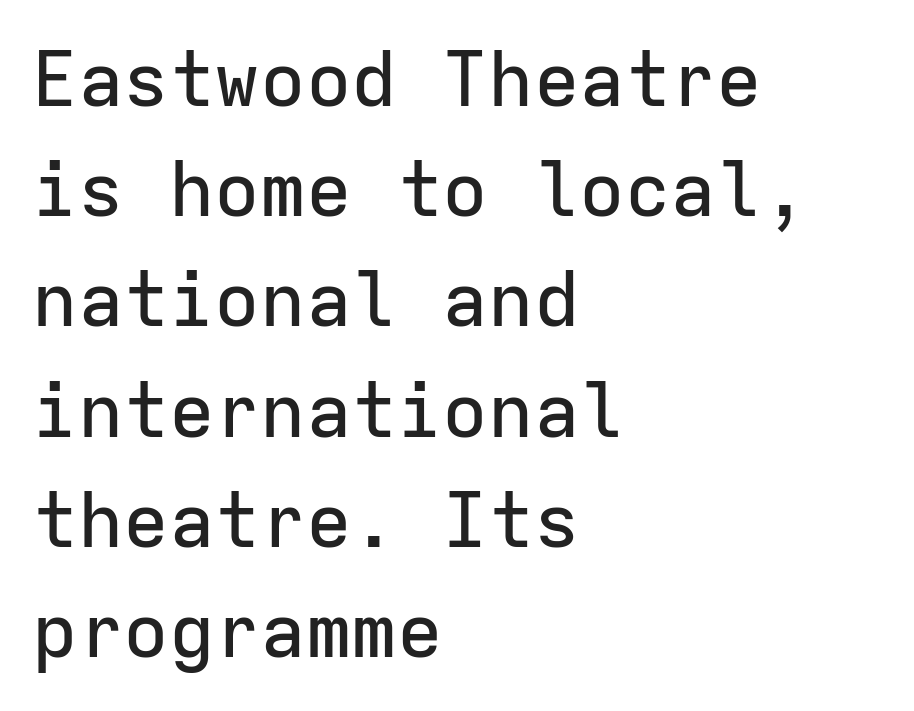
Descenders hang freely into open space. The text block is weighted toward the left margin, trailing off unevenly rightward. Tracking value appears to be zero — textbook default spacing. Each letter, wide or thin by design, is forced into the same width here. Leading: standard.
